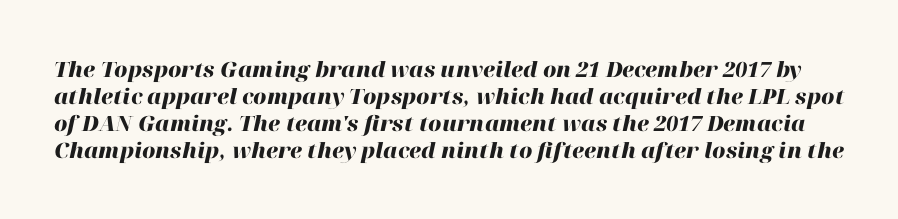
{"italic": "yes", "lean": "right", "slant_degrees": 12, "bold": "yes", "underline": "no", "line_spacing": "normal", "line_spacing_ratio": 1.28, "letter_spacing": "normal", "letter_spacing_em": 0.0, "glyph_px": 21}
